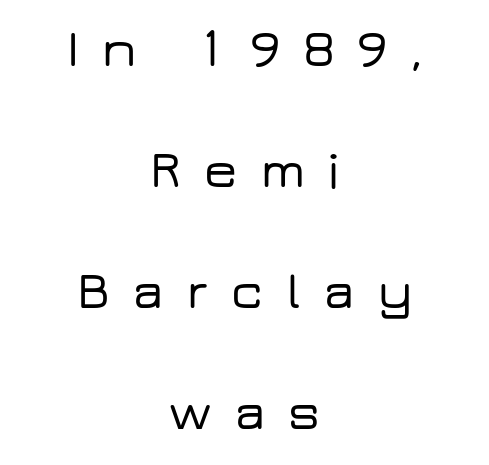
Horizontal bands of white between lines are thick stripes. Upright lettering throughout. Note: no serifs on the glyphs. Here the glyphs are tracked loosely, breaking word shapes into spaced letters. This rendering features lettering with no underline.
